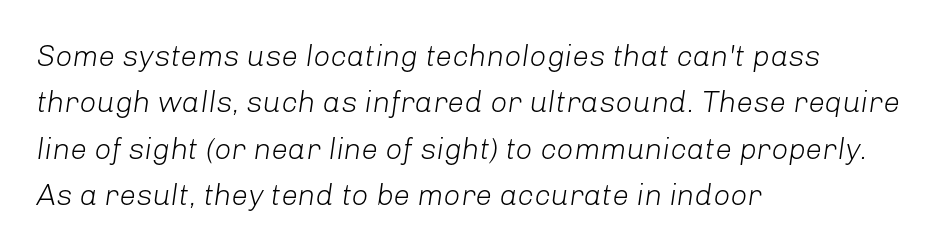
Students, observe: this is what conventionally led text looks like. Every row of glyphs begins at an identical x-position on the left. Note the varied advance widths — an 'i' is clearly narrower than an 'm'. Short note: letters normally spaced. The face looks like a standard text weight, possibly lighter. When letters slant like this, we call the style italic.
